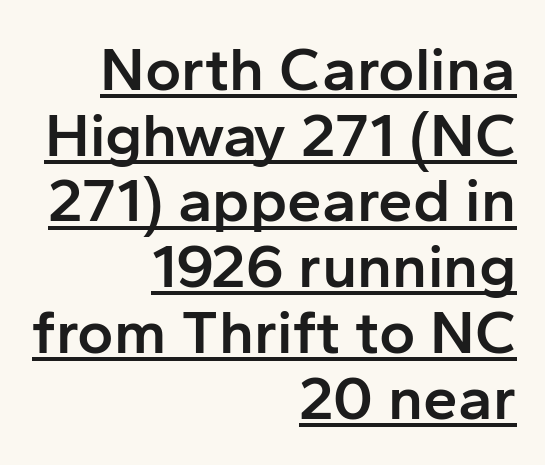
Q: Is the text bold? A: Semi-bold.
Q: Is the text italic (slanted)? A: No, it is upright.
Q: Is the typeface a serif or a sans-serif typeface? A: Sans-serif.
Q: Is the text underlined? A: Yes.
Q: How is the paragraph aligned? A: Right-aligned.
Q: Is the spacing between letters normal or unusually wide? A: Normal.
Q: Is the spacing between lines tight, normal or loose? A: Tight.
Q: Width (condensed, normal, or wide)? A: Normal.
Q: Stroke contrast? A: Low.
Q: x-height? A: Medium.
Q: Monospaced? A: No.
